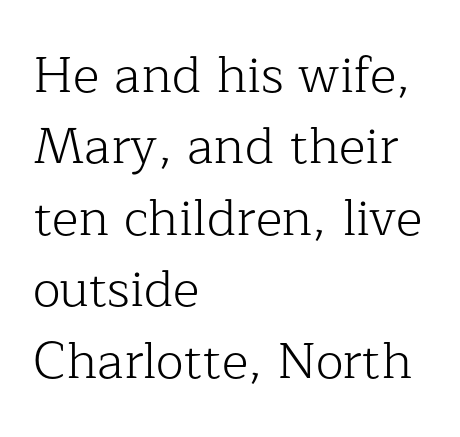
A typesetter would label this face a serif. In CSS terms this would be text-align: left. Each row of text sits above clean, open space. Ink coverage per letter is moderate at most. The passage shown is typed in a proportional face where columns would drift. These lines sit exactly where default settings would place them.
